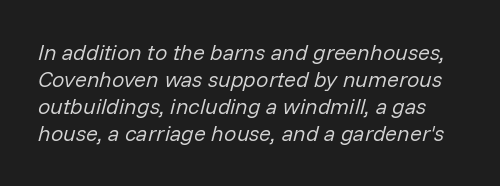
The typeface has the unassuming heft of standard copy or less. An italicized treatment has been applied to the whole sample. Characters follow at the spacing the type designer built in. The specimen omits any rule beneath the text block's lines.
